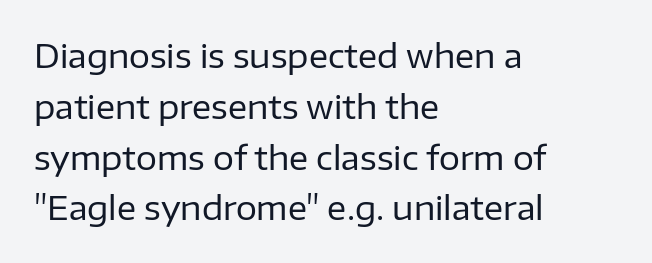
The image shows 33 px regular-weight sans-serif type, upright; set left-aligned, normal line spacing (1.54x), normal letter spacing, not underlined; low stroke contrast and a medium x-height.
